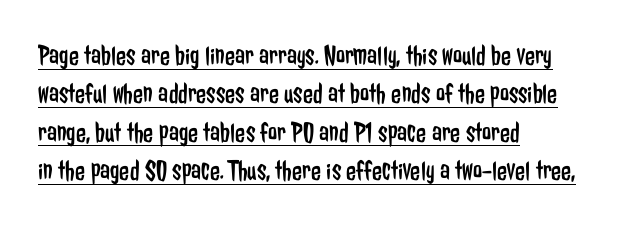
This is the regular roman posture of the typeface. Each stroke keeps to a modest, everyday thickness or less. Looks like regular typesetting: each glyph gets only the width it needs. The typesetter has applied underlining to the passage shown. Compared with typical body copy, the letter spacing here is the same. The vertical gap from one line to the next is medium.
